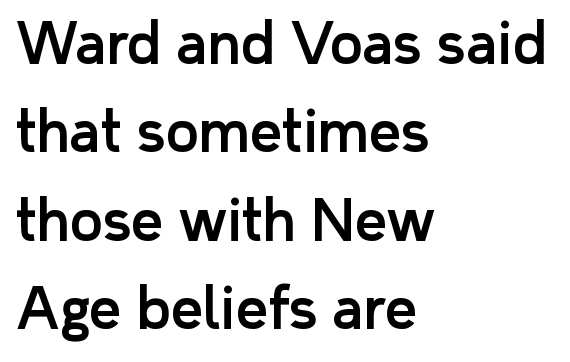
The typeface chosen for these lines omits serifs. Interline gaps are of average width in this sample. A classic flush-left, rag-right setting is used for this passage. Check the space under the baseline: it is left empty.
